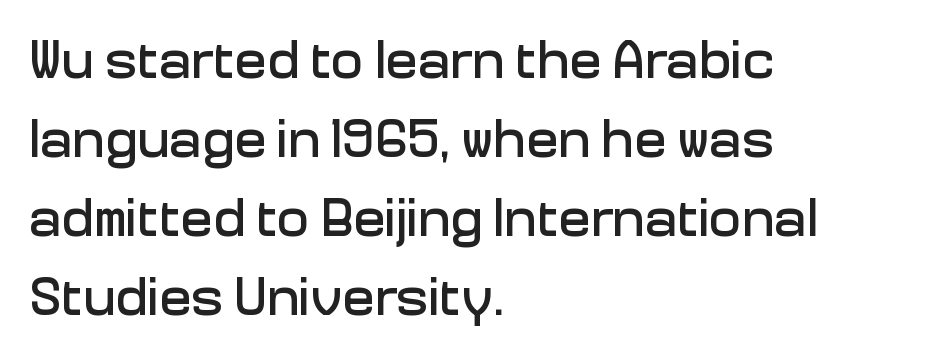
Caption: standard tracking, unaltered. Line beginnings align vertically; line endings do not. Do the letters lean? They stand straight. I'd call this a sans setting — the letters go barefoot. A clean baseline with only descenders dipping below it. The rendering uses a moderate line-height, typical for paragraphs.
